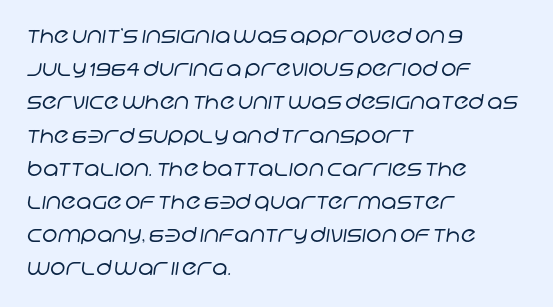
Q: Is the text bold? A: No.
Q: Is the text underlined? A: No.
Q: How is the paragraph aligned? A: Left-aligned.
Q: Is the spacing between letters normal or unusually wide? A: Normal.
Q: Is the spacing between lines tight, normal or loose? A: Normal.
